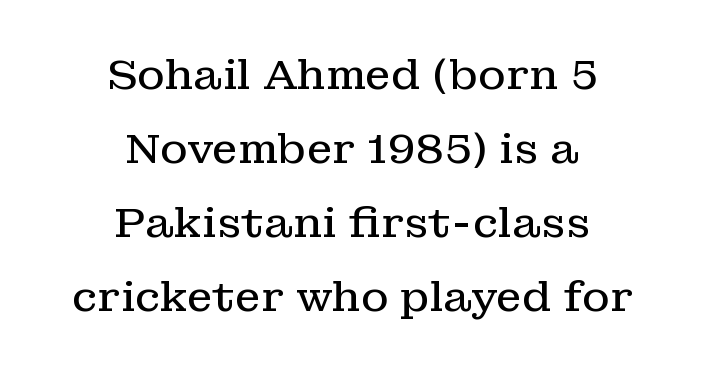
Standard letterfit; no display-style spreading of the glyphs. Type without underlining. You can tell it's not italic because the verticals are truly vertical. Compared with a typical body face, this is equally light or lighter still. Each letter keeps its own natural width here, so spacing adapts to shape. Compared with a flush-left layout, this one balances lines on the center instead.
